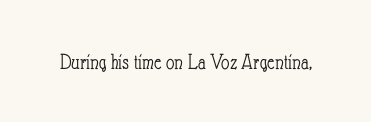
The image shows 23 px text type, upright; set normal letter spacing, not underlined.
